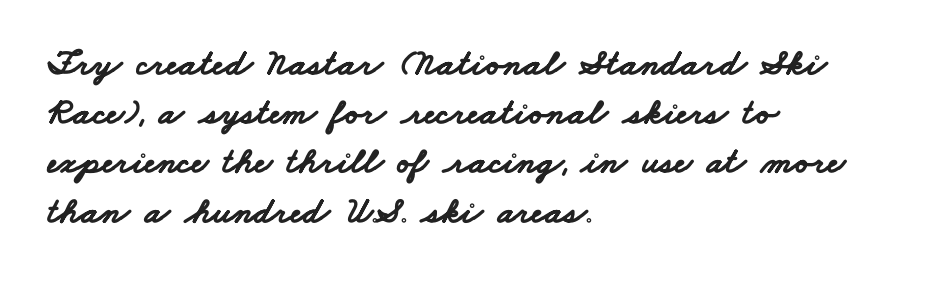
Visually the block forms a straight wall on the left and a jagged coastline on the right. Spacing verdict: proportional, widths tailored to each character. Check where the strokes stop: nothing finishes them off — pure sans. The line-height multiplier appears to be the usual default. In terms of letterspacing, this is plain default setting. The foot of each line stays bare and open.
